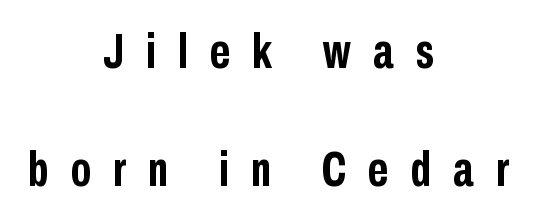
{"serif": "no", "italic": "no", "bold": "yes", "weight": "semibold", "width": "condensed", "stroke_contrast": "low", "x_height": "medium", "monospaced": "no", "underline": "no", "align": "center", "line_spacing": "loose", "line_spacing_ratio": 2.36, "letter_spacing": "wide", "letter_spacing_em": 0.44, "glyph_px": 50}
